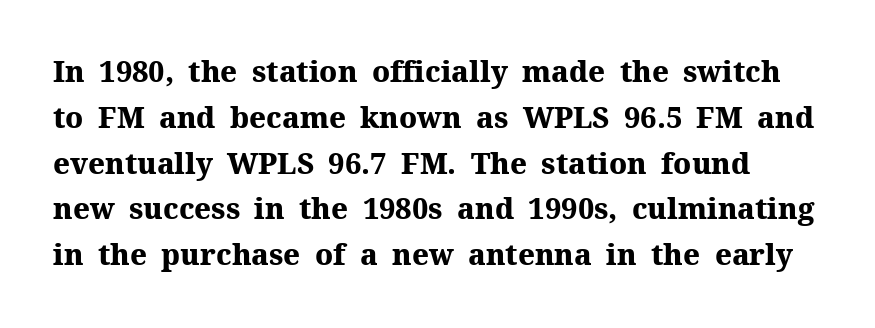
Q: Is the text bold? A: Yes.
Q: Is the text italic (slanted)? A: No, it is upright.
Q: Is the typeface a serif or a sans-serif typeface? A: Serif.
Q: Is the text underlined? A: No.
Q: Is the spacing between letters normal or unusually wide? A: Normal.
Q: Is the spacing between lines tight, normal or loose? A: Normal.
Q: Width (condensed, normal, or wide)? A: Normal.
Q: Stroke contrast? A: Medium.
Q: x-height? A: Medium.
Q: Monospaced? A: No.
